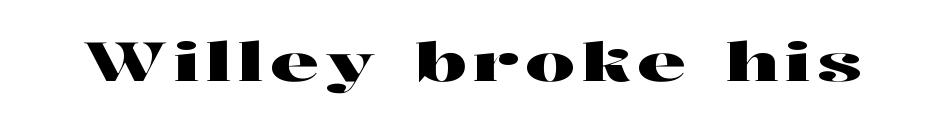
The strip under each line holds only bare page. A typesetter would call this proportional, since set widths differ per character. The text was rendered using a seriffed face with decorative stroke endings. The lettering stays uniformly vertical, giving the passage a roman look.
